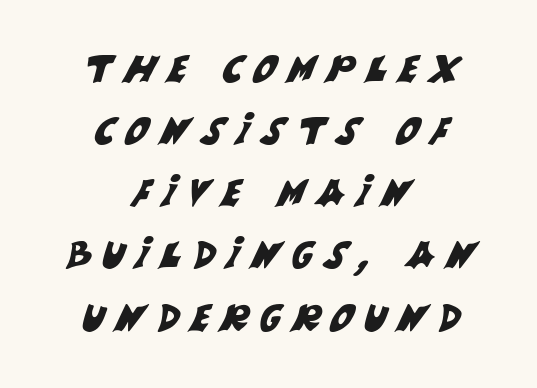
Q: Is the typeface a serif or a sans-serif typeface? A: Sans-serif.
Q: Is the text underlined? A: No.
Q: How is the paragraph aligned? A: Centered.
Q: Is the spacing between letters normal or unusually wide? A: Unusually wide.
Q: Is the spacing between lines tight, normal or loose? A: Normal.
Q: Width (condensed, normal, or wide)? A: Normal.
Q: Stroke contrast? A: Medium.
Q: x-height? A: Large.
Q: Monospaced? A: No.
